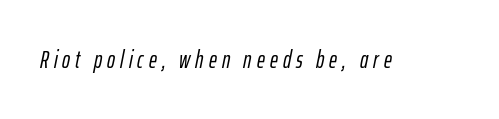
Underlining? Definitely not there. The letters are slanted; this is an italic face. The line texture is sparse and dotted thanks to wide tracking.
